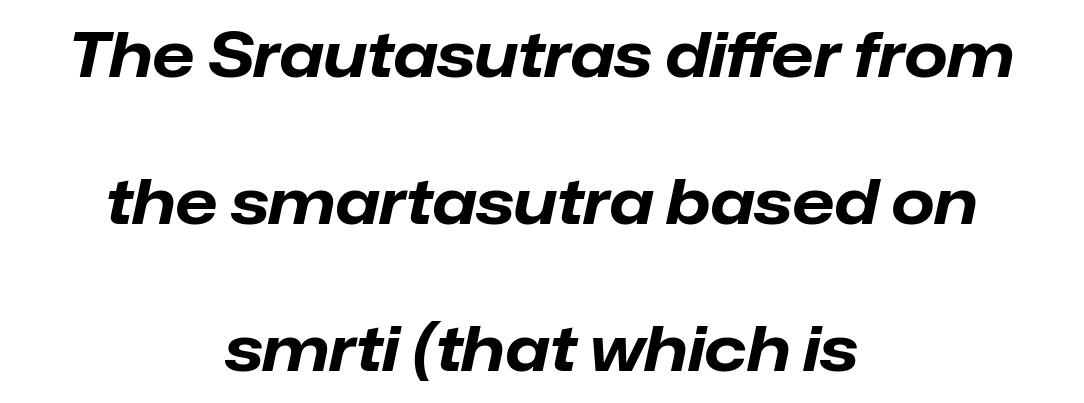
Successive baselines arrive slowly, with a big drop between each. Character widths vary here, with narrow letters taking less room than wide ones. Yep, that's italic — everything's leaning. Summary of weight: heavy, a full bold. This sample uses plain, unmodified letter spacing.
